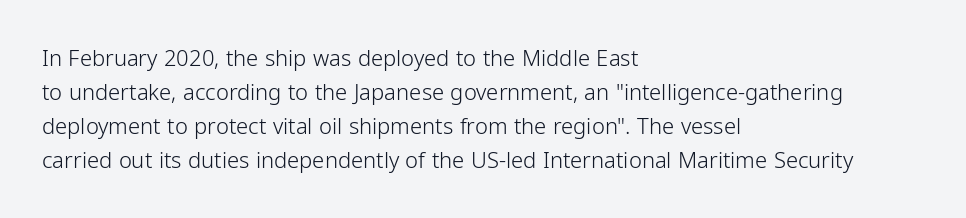
Q: Is the text bold? A: No.
Q: Is the text italic (slanted)? A: No, it is upright.
Q: Is the text underlined? A: No.
Q: How is the paragraph aligned? A: Left-aligned.
Q: Is the spacing between letters normal or unusually wide? A: Normal.
Q: Is the spacing between lines tight, normal or loose? A: Normal.
